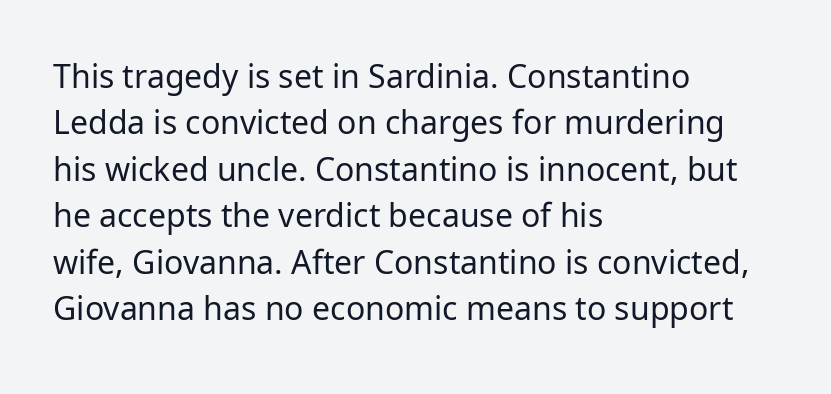
The image shows 32 px regular-weight sans-serif type, upright; set left-aligned, normal line spacing (1.45x), normal letter spacing, not underlined; low stroke contrast and a medium x-height.
